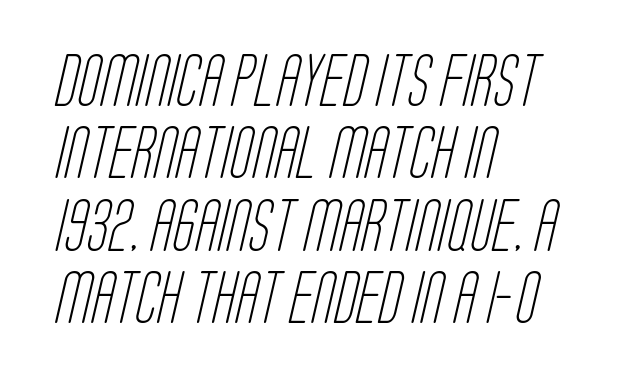
{"serif": "no", "bold": "no", "weight": "light", "width": "condensed", "stroke_contrast": "low", "x_height": "large", "monospaced": "no", "underline": "no", "align": "left", "line_spacing": "normal", "line_spacing_ratio": 1.39, "letter_spacing": "normal", "letter_spacing_em": 0.0, "glyph_px": 52}
